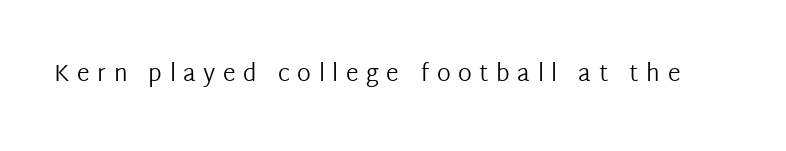
The image shows 23 px text type, upright; set unusually wide letter spacing (+0.33 em), not underlined.
